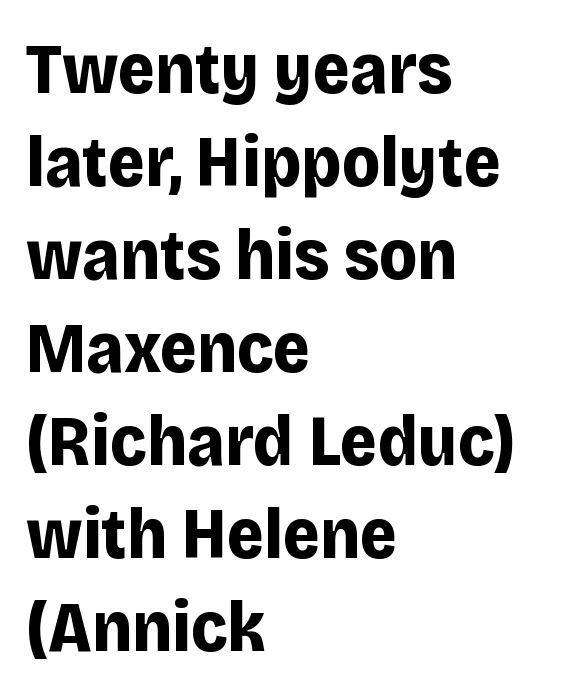
The image shows 71 px bold sans-serif type, upright; set left-aligned, normal line spacing (1.31x), normal letter spacing, not underlined; low stroke contrast and a large x-height.
